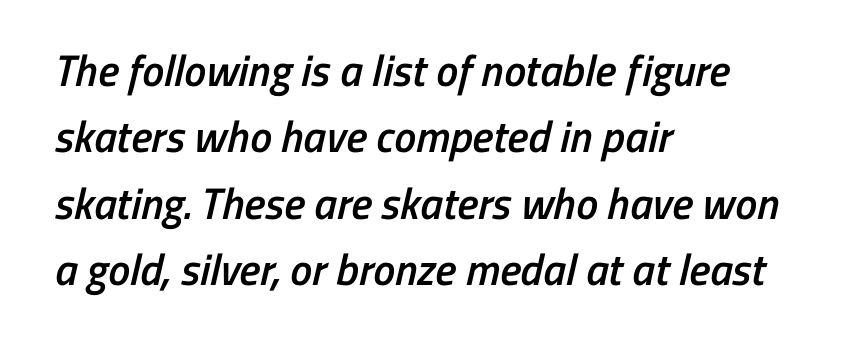
Caption: standard tracking, unaltered. Notice how descenders clear the ascenders below comfortably — that's standard leading. The ragged edge is on the right, which tells us the setting is flush left. Is this a fixed-width face? No — the glyphs have proportional, varying widths. Lines of text with bare space underneath. This is moderately heavy type, rendered in semibold.
